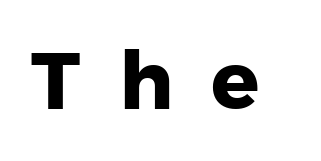
Q: Is the text bold? A: Yes.
Q: Is the text italic (slanted)? A: No, it is upright.
Q: Is the typeface a serif or a sans-serif typeface? A: Sans-serif.
Q: Is the text underlined? A: No.
Q: Is the spacing between letters normal or unusually wide? A: Unusually wide.
Q: Width (condensed, normal, or wide)? A: Normal.
Q: Stroke contrast? A: Low.
Q: x-height? A: Medium.
Q: Monospaced? A: No.
